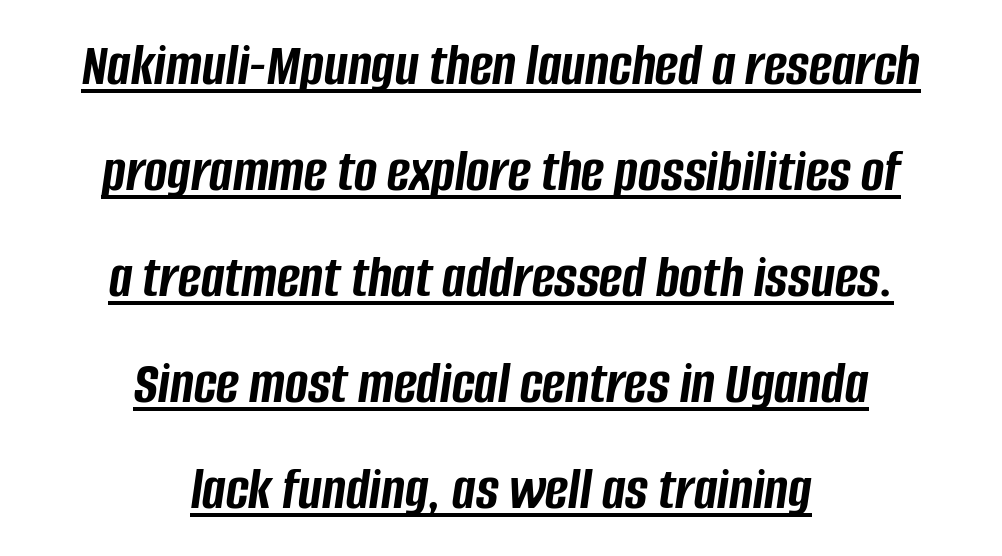
{"italic": "yes", "lean": "right", "slant_degrees": 8, "bold": "yes", "weight": "semibold", "width": "condensed", "stroke_contrast": "low", "x_height": "large", "monospaced": "no", "underline": "yes", "align": "center", "line_spacing_ratio": 1.71, "letter_spacing": "normal", "letter_spacing_em": 0.0, "glyph_px": 62}
